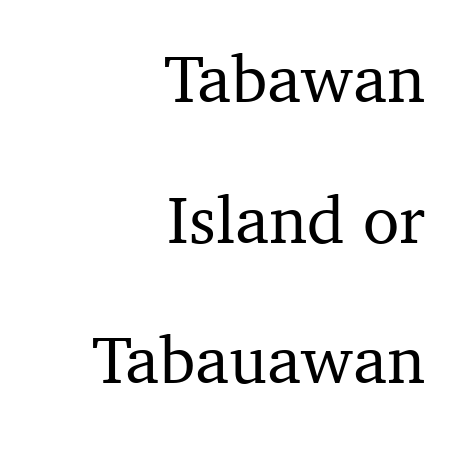
{"serif": "yes", "italic": "no", "width": "normal", "stroke_contrast": "medium", "x_height": "medium", "monospaced": "no", "underline": "no", "align": "right", "line_spacing": "loose", "line_spacing_ratio": 2.1, "letter_spacing": "normal", "letter_spacing_em": 0.0, "glyph_px": 67}
